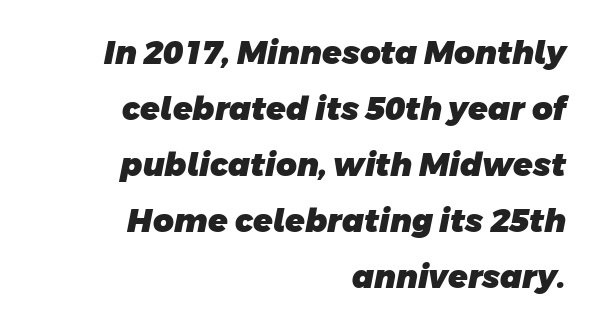
{"serif": "no", "bold": "yes", "weight": "heavy", "width": "normal", "stroke_contrast": "low", "x_height": "large", "monospaced": "no", "underline": "no", "align": "right", "line_spacing_ratio": 1.75, "letter_spacing": "normal", "letter_spacing_em": 0.0, "glyph_px": 32}
